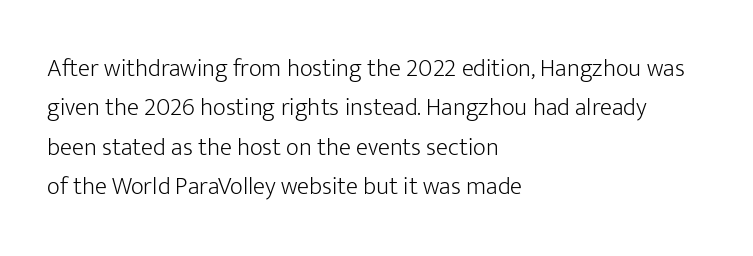
This block has exactly the height ordinary leading produces. Heft: none added — not bold. The face used here is rendered with its standard letterfit. Horizontally, the lines are justified to the leading edge only.
